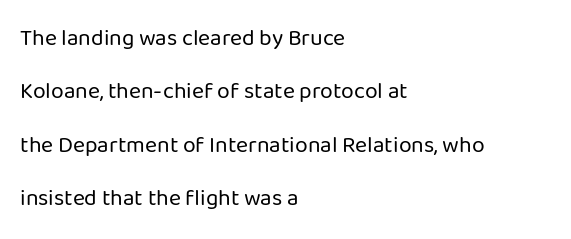
The image shows 23 px text type, upright; set left-aligned, loose line spacing (2.32x), normal letter spacing, not underlined.
